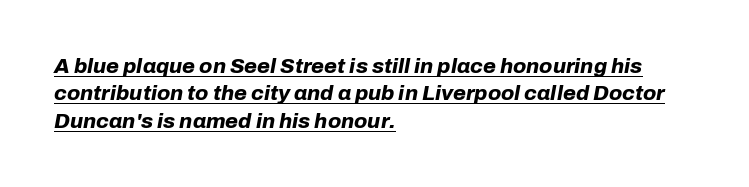
The image shows 21 px bold type, italic (leaning right); set left-aligned, normal line spacing (1.3x), normal letter spacing, underlined.
